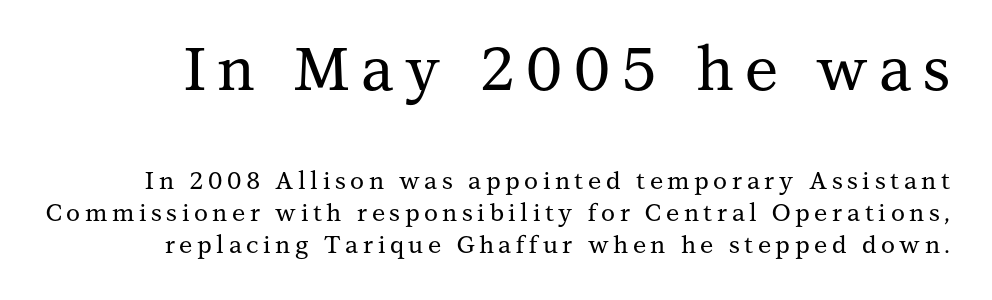
You can tell from the footed stems that serif type was used. The string is rendered with underlining switched off. Tall strokes in this sample are plumb rather than angled. Honestly, the row spacing looks completely unremarkable.
